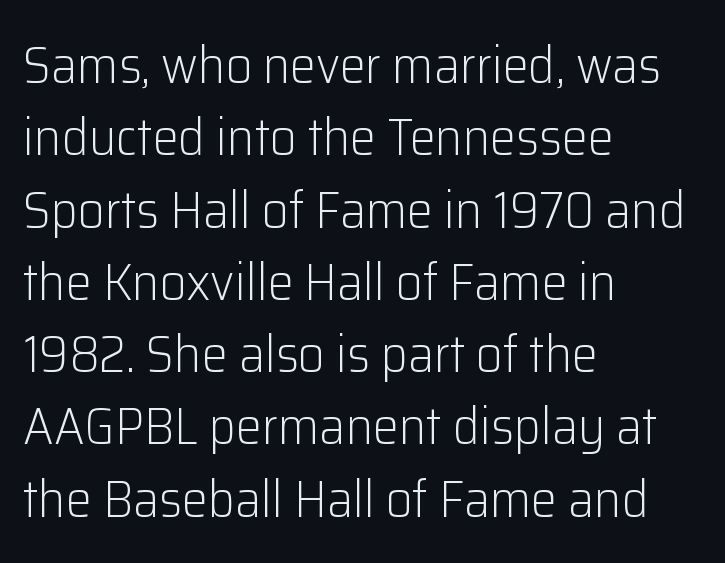
Are there feet on the stems? There aren't — it's a sans. The letters look calm and open, with moderate or lighter stems. Leading matches the norm, producing a regular column. Varying glyph widths throughout — classic text-font behaviour. Quick note: underline off.
